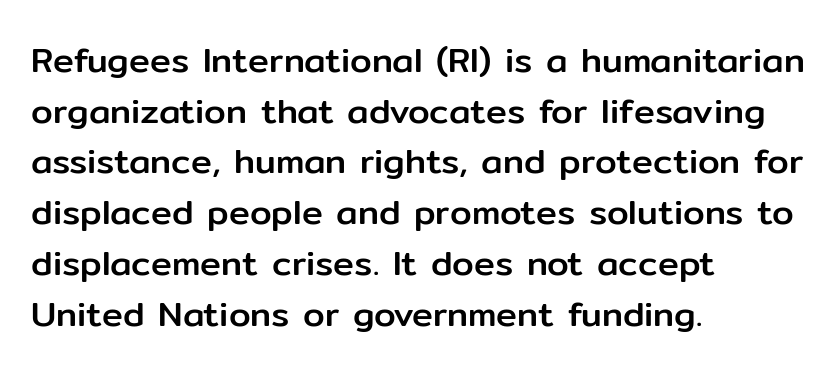
The image shows 35 px sans-serif type, upright; set left-aligned, normal line spacing (1.45x), normal letter spacing, not underlined; low stroke contrast and a medium x-height.
